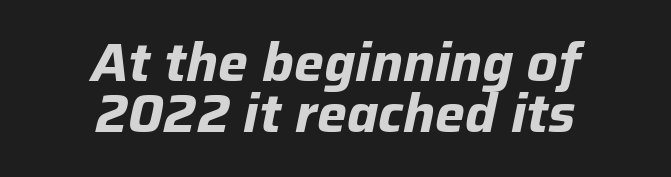
Q: Is the text bold? A: Yes.
Q: Is the text italic (slanted)? A: Yes, it leans right by about 12 degrees.
Q: Is the text underlined? A: No.
Q: How is the paragraph aligned? A: Centered.
Q: Is the spacing between letters normal or unusually wide? A: Normal.
Q: Is the spacing between lines tight, normal or loose? A: Tight.
Q: Width (condensed, normal, or wide)? A: Normal.
Q: Stroke contrast? A: Low.
Q: x-height? A: Medium.
Q: Monospaced? A: No.
